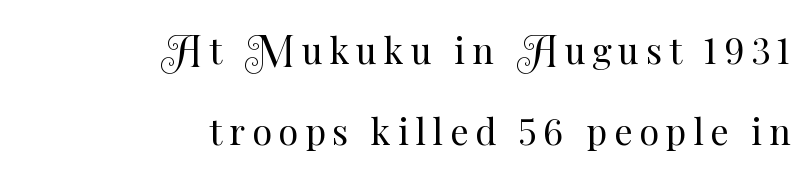
The space beneath each line is pristine and unruled. You could not count columns in this text — the font is proportionally spaced. This reads as an unemphasized weight, regular at the heaviest. This rendering uses right alignment, leaving the left contour irregular. Is there much room between lines? Yes — plenty of vertical air separates them.
